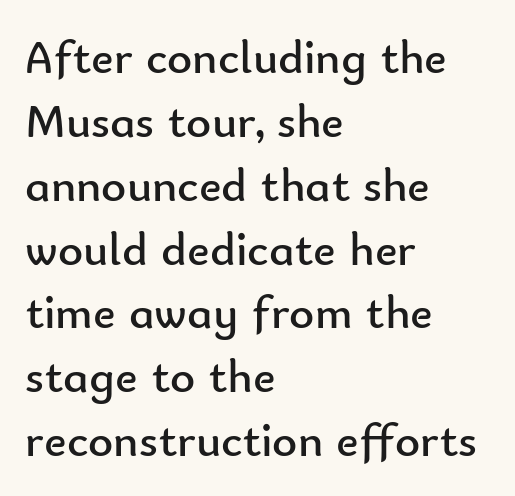
Q: Is the text bold? A: No.
Q: Is the text italic (slanted)? A: No, it is upright.
Q: Is the typeface a serif or a sans-serif typeface? A: Sans-serif.
Q: Is the text underlined? A: No.
Q: How is the paragraph aligned? A: Left-aligned.
Q: Is the spacing between letters normal or unusually wide? A: Normal.
Q: Is the spacing between lines tight, normal or loose? A: Normal.
Q: Width (condensed, normal, or wide)? A: Normal.
Q: Stroke contrast? A: Low.
Q: x-height? A: Small.
Q: Monospaced? A: No.
